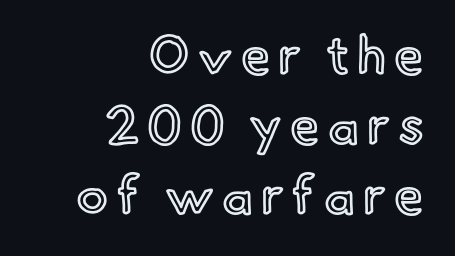
{"italic": "no", "width": "normal", "x_height": "small", "monospaced": "no", "underline": "no", "align": "right", "line_spacing": "normal", "line_spacing_ratio": 1.32, "glyph_px": 53}
